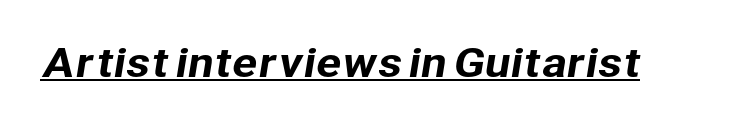
This is underlined copy, the kind a proofreader might mark for attention. Looks like regular typesetting: each glyph gets only the width it needs. This rendering employs a face without finishing strokes, i.e., a sans-serif. There is no visible air inserted between adjacent glyphs.
